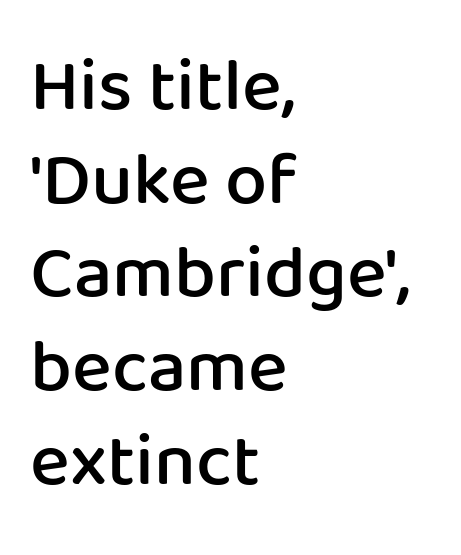
The image shows 75 px semibold sans-serif type, upright; set left-aligned, normal line spacing (1.25x), normal letter spacing, not underlined; low stroke contrast and a medium x-height.
